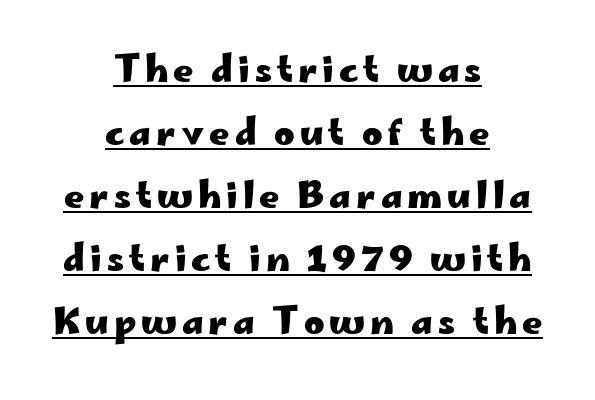
The image shows 35 px heavy, wide sans-serif type, upright; set centered, line spacing 1.8x, underlined; low stroke contrast and a small x-height.
